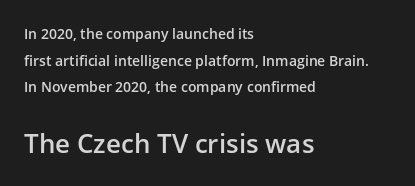
The image shows 26 px text type, upright; set left-aligned, loose line spacing (1.91x), normal letter spacing, not underlined; the second (bottom) block is 1.86x larger.
